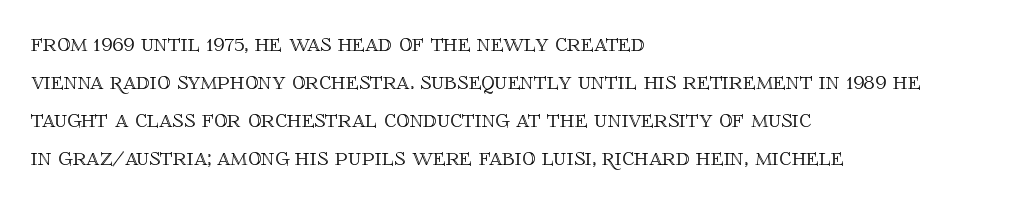
Vertical strokes here are truly vertical. Inter-character spacing is left at the font's built-in metrics. Beneath every word, the page is bare. The typesetter chose a ragged-right arrangement here. Quick note: interline space is typical.
